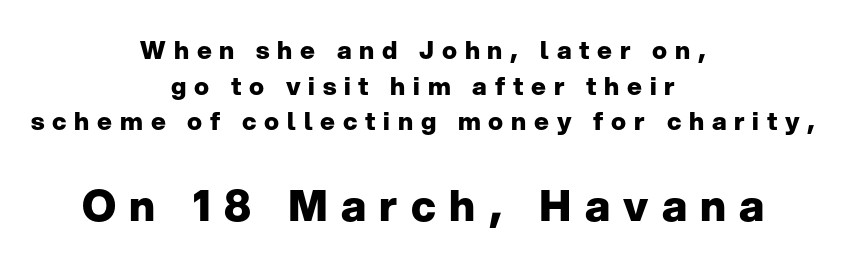
Line starts and ends both wander, symmetrically. Spacing verdict: proportional, widths tailored to each character. A sans-serif font was chosen for this passage. Caption: bold face, heavy strokes.
